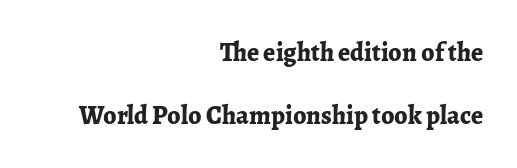
Nope, not italic — everything's standing straight. The specimen omits any rule beneath the text block's lines. Caption: standard tracking, unaltered. The glyphs have the mass of a bold cut. The vertical gap from one line to the next is large.
